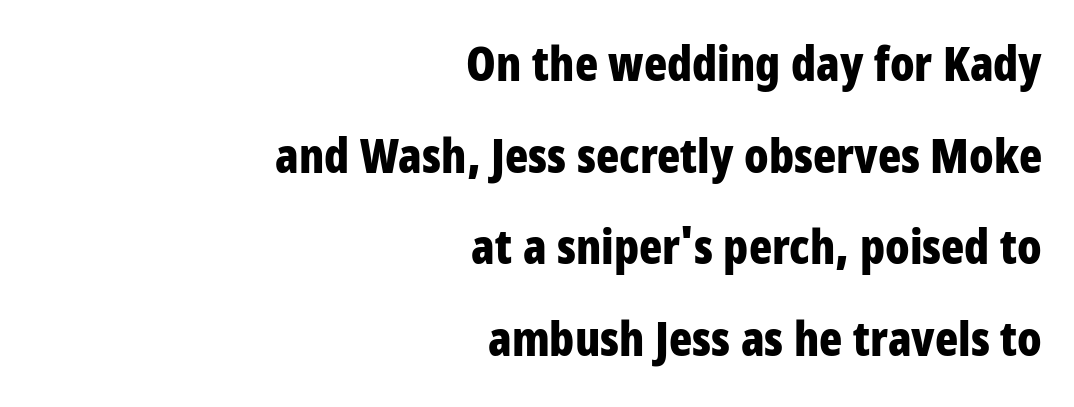
Q: Is the text bold? A: Yes.
Q: Is the text italic (slanted)? A: No, it is upright.
Q: Is the typeface a serif or a sans-serif typeface? A: Sans-serif.
Q: Is the text underlined? A: No.
Q: How is the paragraph aligned? A: Right-aligned.
Q: Is the spacing between letters normal or unusually wide? A: Normal.
Q: Is the spacing between lines tight, normal or loose? A: Loose.
Q: Width (condensed, normal, or wide)? A: Condensed.
Q: Stroke contrast? A: Low.
Q: x-height? A: Large.
Q: Monospaced? A: No.
